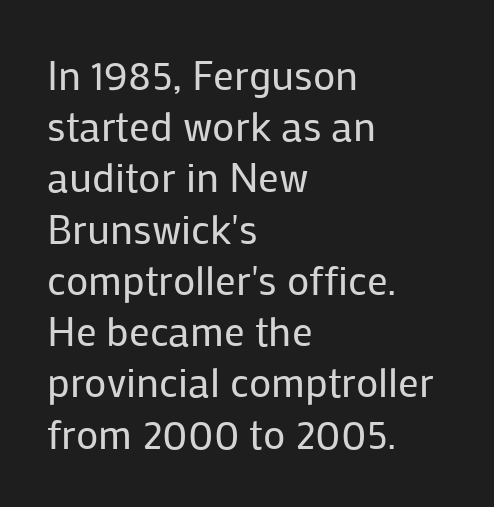
Spacing verdict: proportional, widths tailored to each character. No italicization has been applied; the sample stays upright. The zone under the glyphs is completely vacant. Compared with a typical body face, this is equally light or lighter still. The type family on display is of the sans-serif kind.
